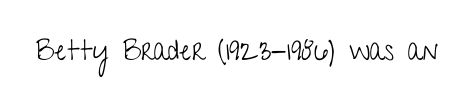
Note: no serifs on the glyphs. You can tell it's not italic because the verticals are truly vertical. On a weight scale, this lands at 450 or below. Rule under the text: the space is simply empty. Is this a fixed-width face? No — the glyphs have proportional, varying widths.
